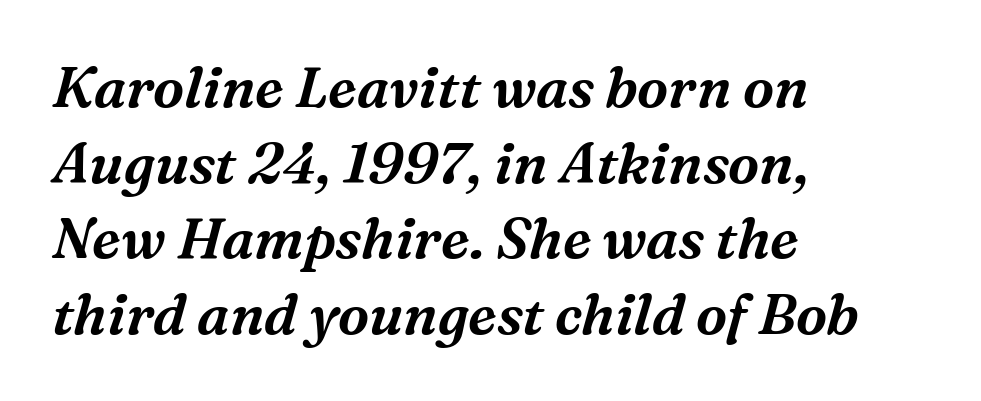
{"serif": "yes", "italic": "yes", "lean": "right", "slant_degrees": 16, "width": "normal", "stroke_contrast": "medium", "x_height": "medium", "monospaced": "no", "underline": "no", "align": "left", "line_spacing": "normal", "line_spacing_ratio": 1.35, "letter_spacing": "normal", "letter_spacing_em": 0.0, "glyph_px": 56}
